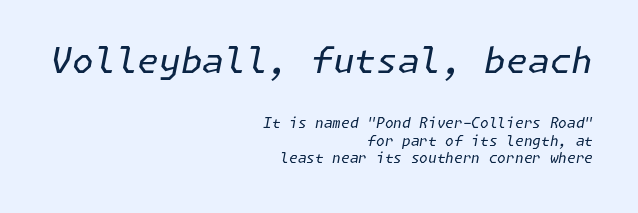
The image shows 35 px regular-weight type, italic (leaning right); set right-aligned, normal line spacing (1.26x), normal letter spacing, not underlined; the first (top) block is 2.5x larger; low stroke contrast and a medium x-height.
